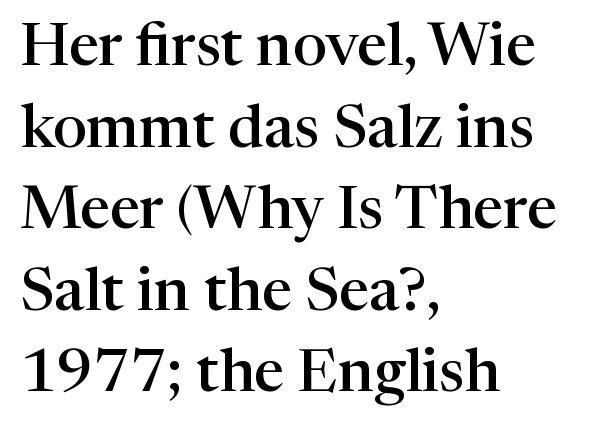
Q: Is the text bold? A: Semi-bold.
Q: Is the text italic (slanted)? A: No, it is upright.
Q: Is the typeface a serif or a sans-serif typeface? A: Serif.
Q: Is the text underlined? A: No.
Q: How is the paragraph aligned? A: Left-aligned.
Q: Is the spacing between letters normal or unusually wide? A: Normal.
Q: Is the spacing between lines tight, normal or loose? A: Normal.
Q: Width (condensed, normal, or wide)? A: Normal.
Q: Stroke contrast? A: High.
Q: x-height? A: Medium.
Q: Monospaced? A: No.
